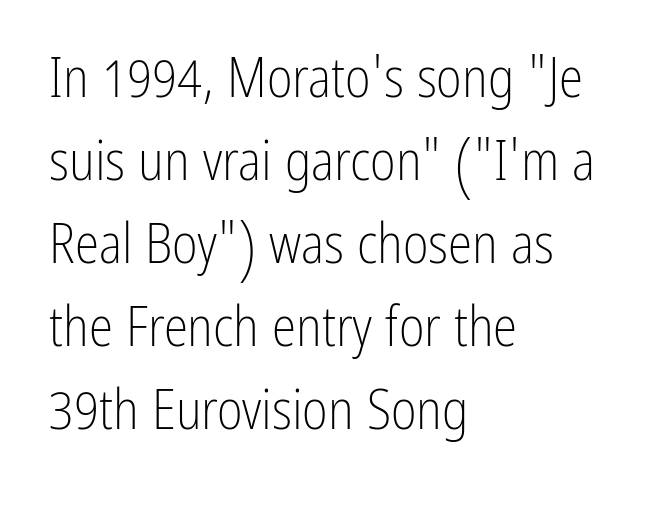
{"serif": "no", "italic": "no", "bold": "no", "weight": "light", "width": "condensed", "stroke_contrast": "low", "x_height": "medium", "monospaced": "no", "underline": "no", "align": "left", "line_spacing": "normal", "line_spacing_ratio": 1.51, "letter_spacing": "normal", "letter_spacing_em": 0.0, "glyph_px": 55}
